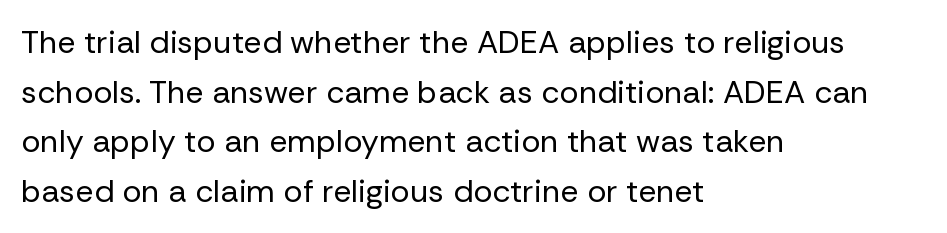
The image shows 32 px regular-weight sans-serif type, upright; set left-aligned, normal line spacing (1.55x), normal letter spacing, not underlined; low stroke contrast and a medium x-height.
